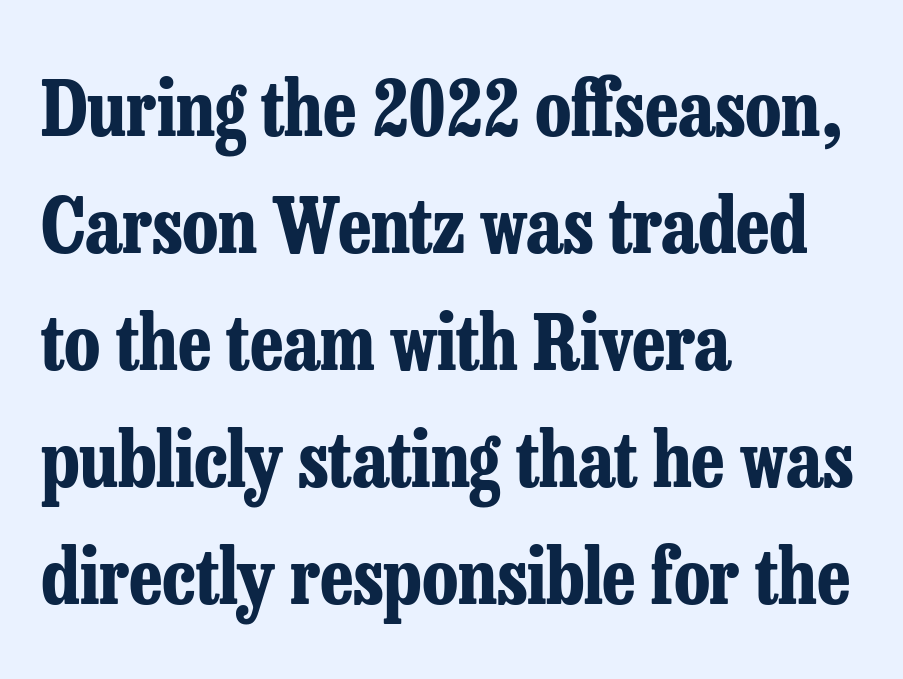
Q: Is the text bold? A: Yes.
Q: Is the text italic (slanted)? A: No, it is upright.
Q: Is the typeface a serif or a sans-serif typeface? A: Serif.
Q: Is the text underlined? A: No.
Q: How is the paragraph aligned? A: Left-aligned.
Q: Is the spacing between letters normal or unusually wide? A: Normal.
Q: Is the spacing between lines tight, normal or loose? A: Normal.
Q: Width (condensed, normal, or wide)? A: Condensed.
Q: Stroke contrast? A: Low.
Q: x-height? A: Medium.
Q: Monospaced? A: No.
